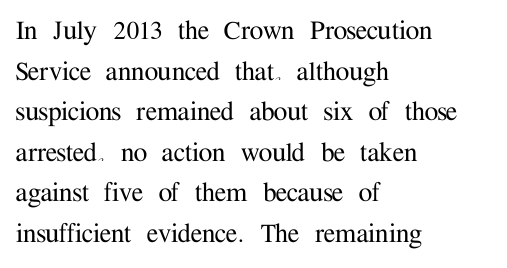
{"serif": "yes", "italic": "no", "width": "normal", "stroke_contrast": "medium", "x_height": "medium", "monospaced": "no", "underline": "no", "align": "left", "line_spacing": "normal", "line_spacing_ratio": 1.31, "letter_spacing": "normal", "letter_spacing_em": 0.0, "glyph_px": 31}
